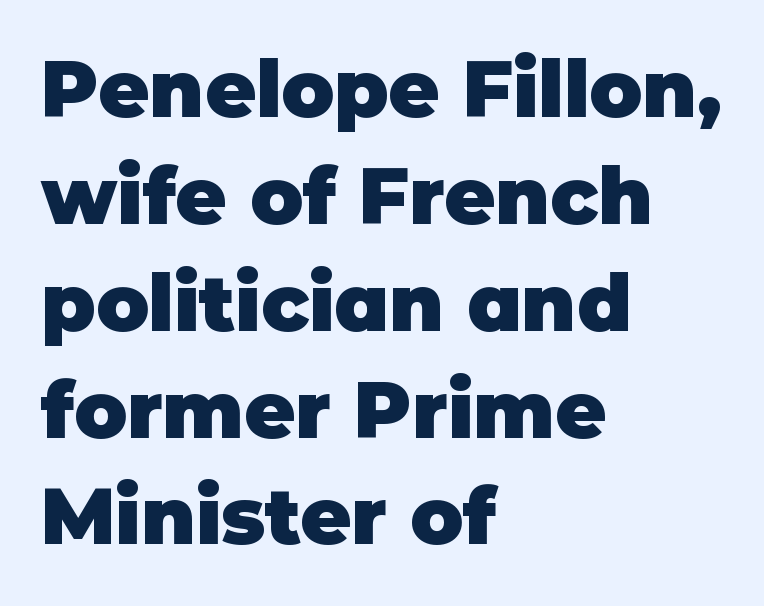
Font category for this specimen: sans-serif. These lines stack with their left ends in a neat column. A typesetter would mark this as roman, not italic. Decoration check: the copy has no underline. Spacing verdict: proportional, widths tailored to each character.
